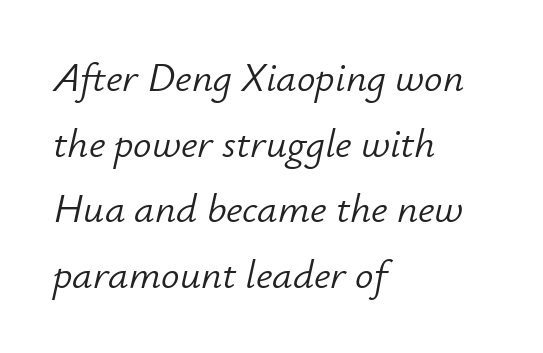
{"italic": "yes", "lean": "right", "slant_degrees": 12, "bold": "no", "weight": "light", "width": "normal", "stroke_contrast": "low", "x_height": "small", "monospaced": "no", "underline": "no", "align": "left", "line_spacing": "normal", "line_spacing_ratio": 1.6, "letter_spacing": "normal", "letter_spacing_em": 0.0, "glyph_px": 41}
